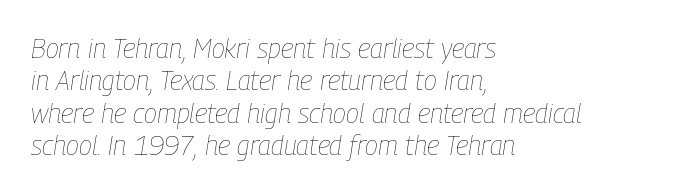
These lines are set flush left with a ragged right edge. This is not heavy type; no bold has been used. Underlining? Definitely not there. Inter-character spacing is left at the font's built-in metrics. The whole block is typeset with a tilt.
